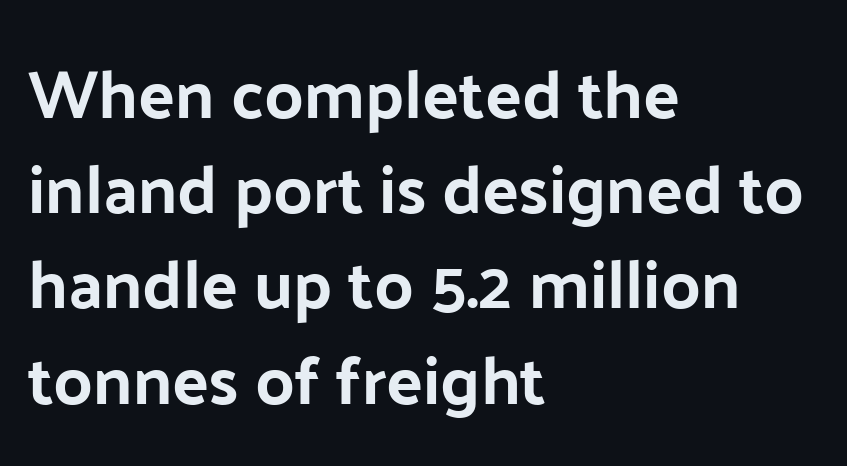
Q: Is the text italic (slanted)? A: No, it is upright.
Q: Is the typeface a serif or a sans-serif typeface? A: Sans-serif.
Q: Is the text underlined? A: No.
Q: How is the paragraph aligned? A: Left-aligned.
Q: Is the spacing between letters normal or unusually wide? A: Normal.
Q: Is the spacing between lines tight, normal or loose? A: Normal.
Q: Width (condensed, normal, or wide)? A: Normal.
Q: Stroke contrast? A: Low.
Q: x-height? A: Medium.
Q: Monospaced? A: No.
